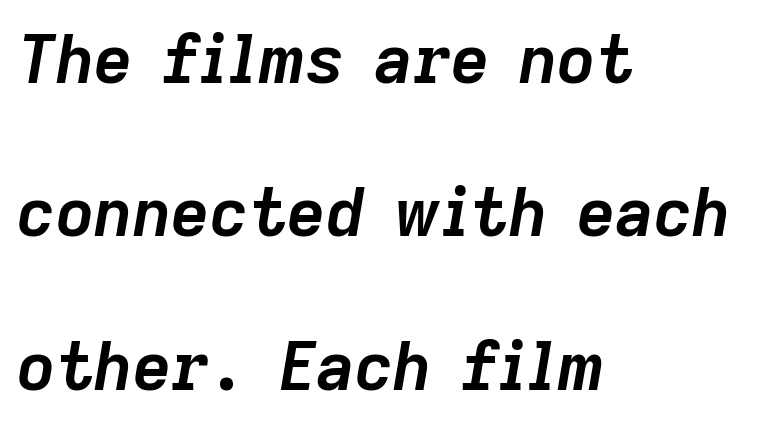
{"italic": "yes", "lean": "right", "slant_degrees": 9, "bold": "yes", "weight": "semibold", "width": "normal", "stroke_contrast": "low", "x_height": "medium", "monospaced": "no", "underline": "no", "align": "left", "line_spacing": "loose", "line_spacing_ratio": 2.29, "letter_spacing": "normal", "letter_spacing_em": 0.0, "glyph_px": 67}
